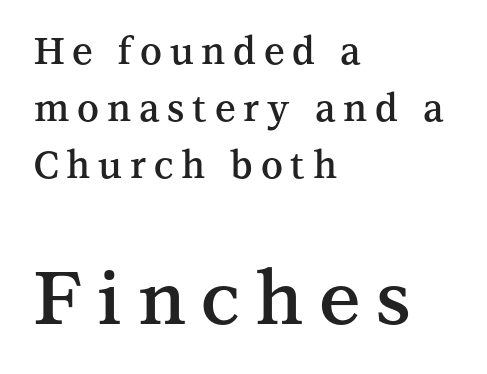
Q: Is the text bold? A: Semi-bold.
Q: Is the text italic (slanted)? A: No, it is upright.
Q: Is the typeface a serif or a sans-serif typeface? A: Serif.
Q: Is the text underlined? A: No.
Q: How is the paragraph aligned? A: Left-aligned.
Q: Is the spacing between letters normal or unusually wide? A: Unusually wide.
Q: Is the spacing between lines tight, normal or loose? A: Normal.
Q: Which block of text is set in a larger size, the first (top) or the second (bottom)? A: The second (bottom) one.
Q: Width (condensed, normal, or wide)? A: Normal.
Q: Stroke contrast? A: Medium.
Q: x-height? A: Medium.
Q: Monospaced? A: No.
